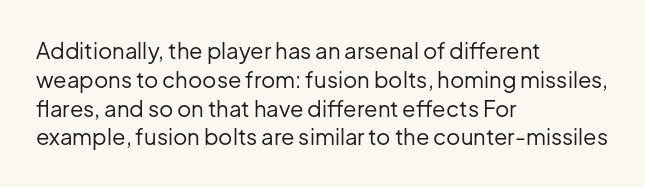
{"italic": "no", "bold": "no", "underline": "no", "align": "left", "line_spacing": "normal", "line_spacing_ratio": 1.31, "letter_spacing": "normal", "letter_spacing_em": 0.0, "glyph_px": 22}
